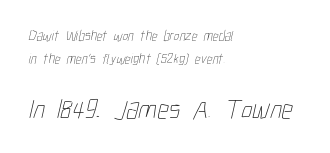
These lines are set flush left with a ragged right edge. A light-to-regular cut is what we see here. The words here are not underlined. This block has exactly the height ordinary leading produces.
